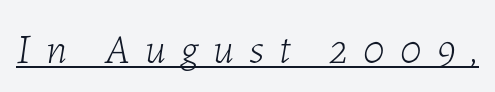
{"italic": "yes", "lean": "right", "slant_degrees": 7, "bold": "no", "weight": "light", "width": "normal", "stroke_contrast": "low", "x_height": "medium", "monospaced": "no", "underline": "yes", "letter_spacing": "wide", "letter_spacing_em": 0.37, "glyph_px": 41}
